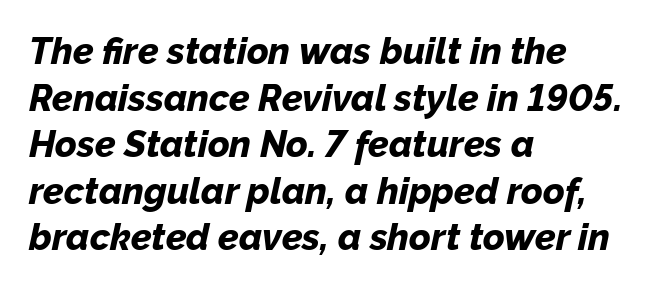
Quick note: underline off. Vertically, the passage feels balanced, rows spaced as you'd expect. Each glyph is drawn with heavy, bold strokes. When letters slant like this, we call the style italic.
